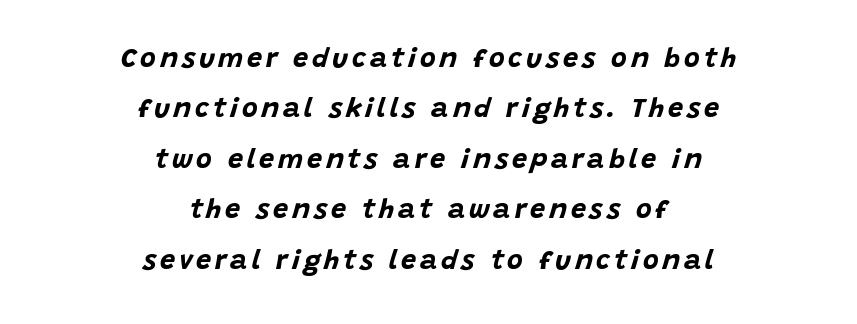
{"italic": "yes", "lean": "right", "slant_degrees": 15, "bold": "yes", "underline": "no", "align": "center", "line_spacing_ratio": 1.87, "glyph_px": 27}
